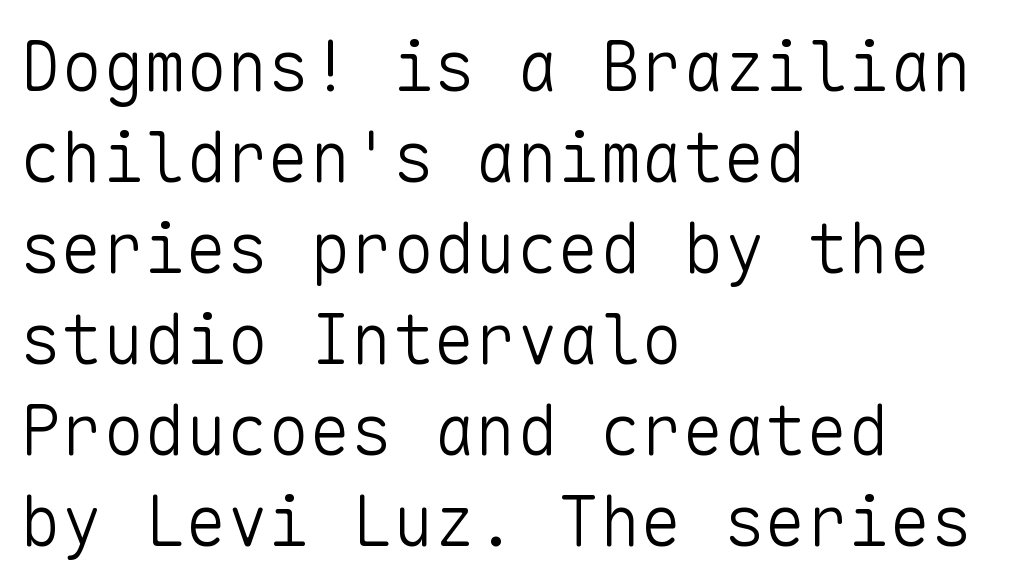
{"serif": "no", "italic": "no", "bold": "no", "weight": "light", "width": "normal", "stroke_contrast": "low", "x_height": "medium", "monospaced": "yes", "underline": "no", "align": "left", "line_spacing": "normal", "line_spacing_ratio": 1.32, "letter_spacing": "normal", "letter_spacing_em": 0.0, "glyph_px": 69}
